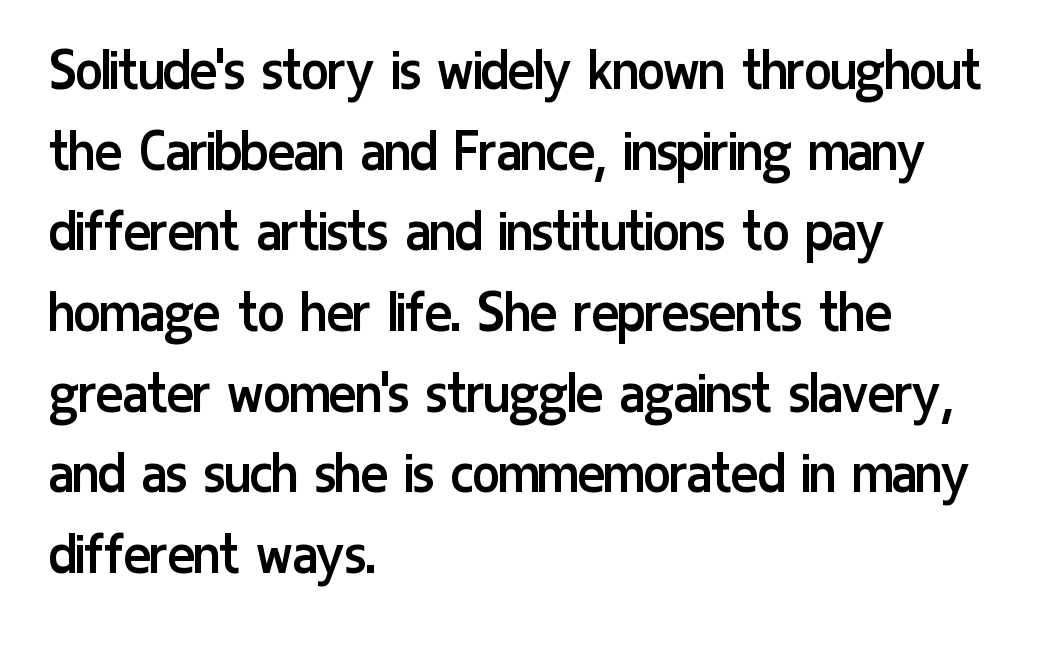
{"serif": "no", "italic": "no", "bold": "no", "weight": "regular", "width": "condensed", "stroke_contrast": "low", "x_height": "medium", "monospaced": "no", "underline": "no", "align": "left", "line_spacing": "normal", "line_spacing_ratio": 1.26, "letter_spacing": "normal", "letter_spacing_em": 0.0, "glyph_px": 64}
